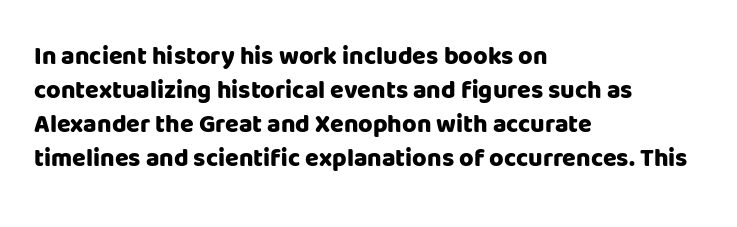
Just letters on the line, the space beneath them empty. No italicization has been applied; the sample stays upright. The rows are spaced the way most documents space them. The glyphs have the mass of a bold cut. Look at the tracking — it's just the regular setting, nothing added. Each line starts at the same left margin while the right side varies.
